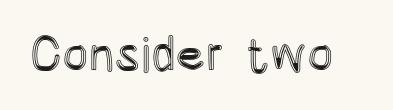
The face used here is proportionally spaced, like ordinary book or web type. Unmarked baselines from the first word to the last. This is roman type, the default non-slanted kind. Is the letter spacing exaggerated? No — it looks like the ordinary default.
